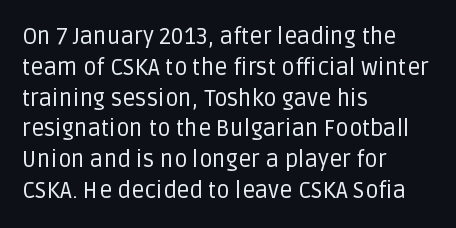
{"italic": "no", "bold": "no", "underline": "no", "align": "left", "line_spacing": "normal", "line_spacing_ratio": 1.34, "letter_spacing": "normal", "letter_spacing_em": 0.0, "glyph_px": 23}
